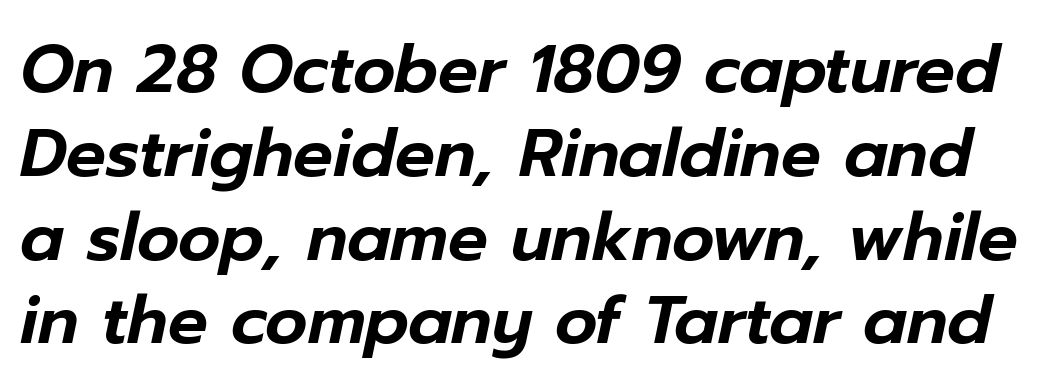
Q: Is the text italic (slanted)? A: Yes, it leans right by about 12 degrees.
Q: Is the text underlined? A: No.
Q: Is the spacing between letters normal or unusually wide? A: Normal.
Q: Is the spacing between lines tight, normal or loose? A: Normal.
Q: Width (condensed, normal, or wide)? A: Normal.
Q: Stroke contrast? A: Low.
Q: x-height? A: Medium.
Q: Monospaced? A: No.
